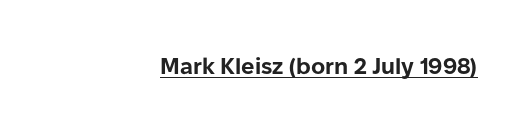
The specimen includes a rule beneath the text block's lines. The letterforms sit shoulder to shoulder at normal distance. A dark, heavy texture on the line: the type is bold. Casual observation: everything's shoved over to the right.
